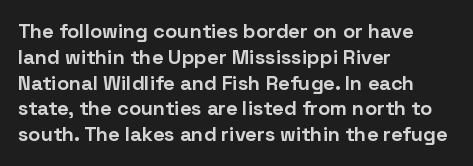
{"italic": "no", "bold": "yes", "underline": "no", "align": "left", "line_spacing": "normal", "line_spacing_ratio": 1.29, "letter_spacing": "normal", "letter_spacing_em": 0.0, "glyph_px": 20}
